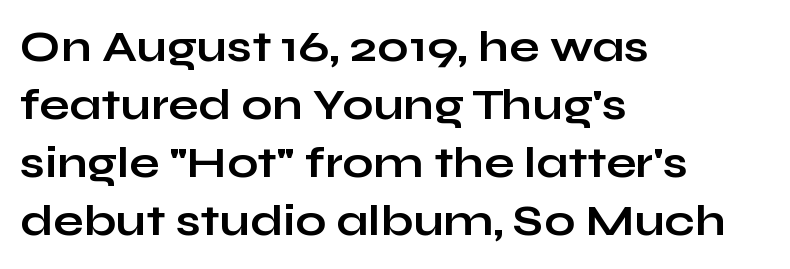
{"serif": "no", "italic": "no", "bold": "yes", "weight": "bold", "width": "wide", "stroke_contrast": "low", "x_height": "medium", "monospaced": "no", "underline": "no", "align": "left", "line_spacing": "normal", "line_spacing_ratio": 1.32, "letter_spacing": "normal", "letter_spacing_em": 0.0, "glyph_px": 44}
